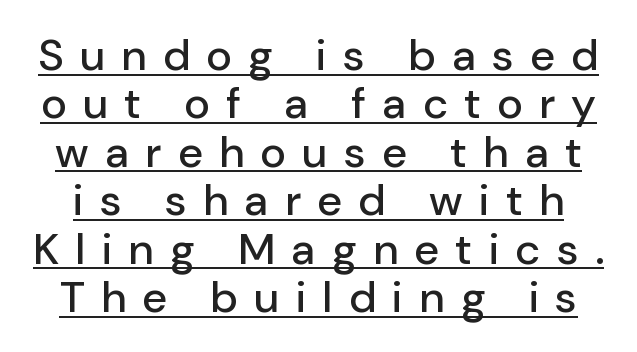
The string is rendered with underlining switched on. Is this a sans? Yes — the strokes have no serifs. Characters follow at a spacing far wider than the type designer built in. Do the characters align in a grid? No, the font is proportional.
